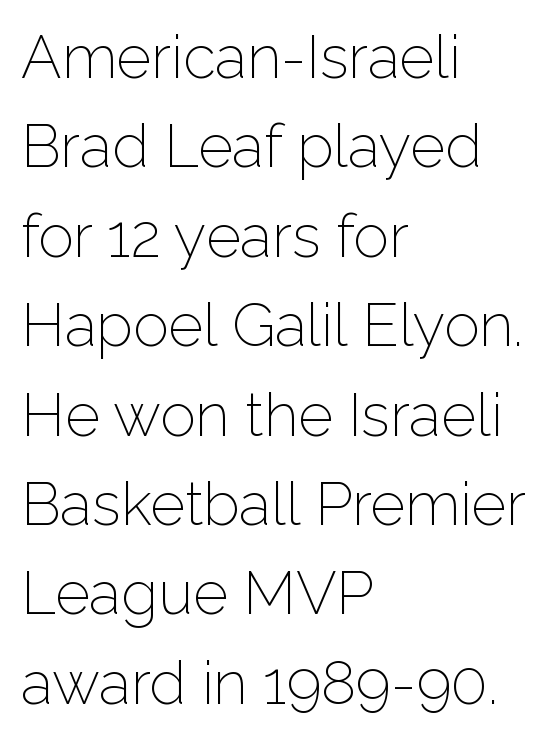
{"serif": "no", "italic": "no", "bold": "no", "weight": "light", "width": "normal", "stroke_contrast": "low", "x_height": "medium", "monospaced": "no", "underline": "no", "align": "left", "line_spacing": "normal", "line_spacing_ratio": 1.49, "letter_spacing": "normal", "letter_spacing_em": 0.0, "glyph_px": 60}
